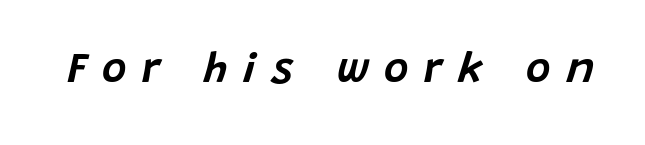
{"italic": "yes", "lean": "right", "slant_degrees": 15, "width": "normal", "stroke_contrast": "low", "x_height": "large", "monospaced": "no", "underline": "no", "letter_spacing": "wide", "letter_spacing_em": 0.37, "glyph_px": 42}
